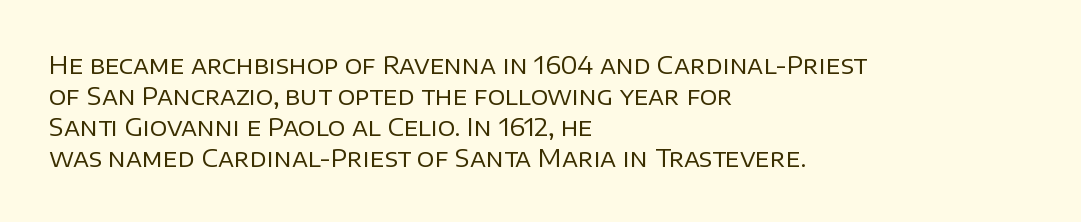
The image shows 24 px text type, upright; set left-aligned, normal line spacing (1.29x), normal letter spacing, not underlined.
